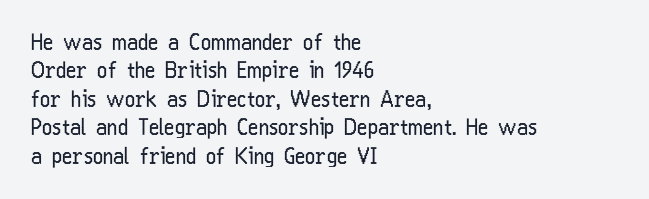
Q: Is the text bold? A: No.
Q: Is the text italic (slanted)? A: No, it is upright.
Q: Is the text underlined? A: No.
Q: How is the paragraph aligned? A: Left-aligned.
Q: Is the spacing between letters normal or unusually wide? A: Normal.
Q: Is the spacing between lines tight, normal or loose? A: Normal.
